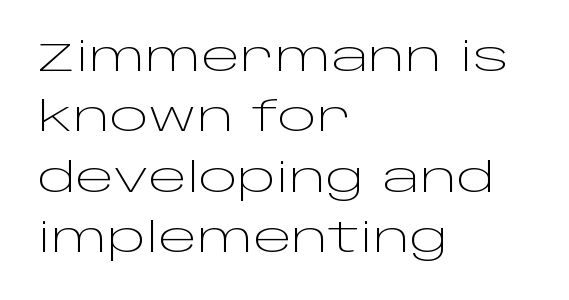
{"serif": "no", "italic": "no", "bold": "no", "weight": "light", "width": "wide", "stroke_contrast": "low", "x_height": "large", "monospaced": "no", "underline": "no", "align": "left", "line_spacing": "normal", "line_spacing_ratio": 1.47, "letter_spacing": "normal", "letter_spacing_em": 0.0, "glyph_px": 41}
